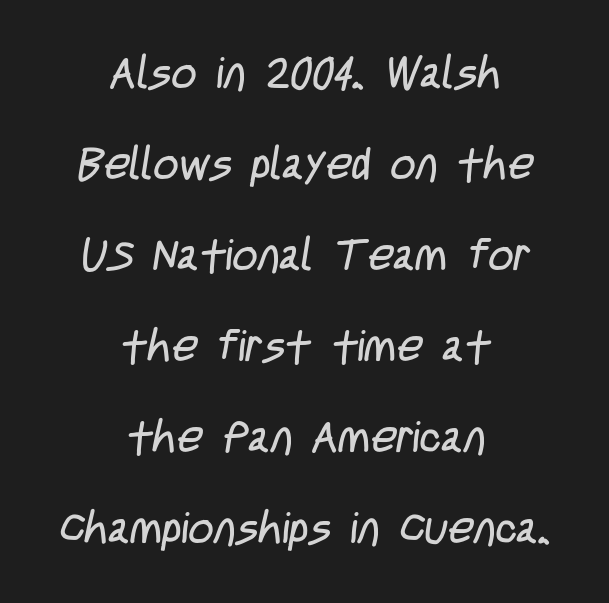
The image shows 44 px regular-weight, condensed sans-serif type; set centered, loose line spacing (2.07x), normal letter spacing, not underlined; low stroke contrast and a large x-height.
